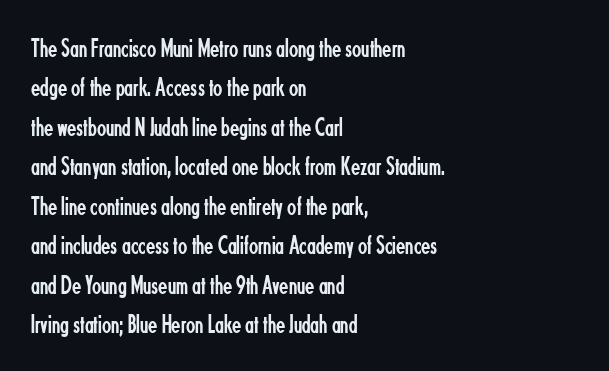
{"italic": "no", "bold": "no", "underline": "no", "align": "left", "line_spacing": "normal", "line_spacing_ratio": 1.46, "letter_spacing": "normal", "letter_spacing_em": 0.0, "glyph_px": 27}
